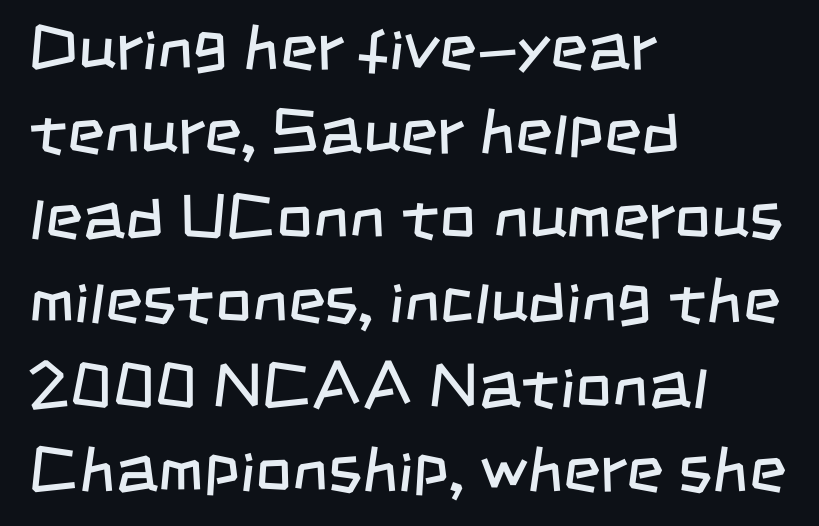
{"serif": "no", "bold": "no", "weight": "regular", "width": "condensed", "stroke_contrast": "low", "x_height": "large", "monospaced": "no", "underline": "no", "align": "left", "line_spacing": "normal", "line_spacing_ratio": 1.32, "letter_spacing": "normal", "letter_spacing_em": 0.0, "glyph_px": 64}
